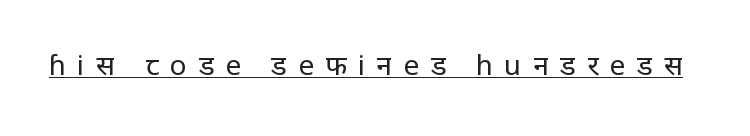
The image shows 28 px regular-weight sans-serif type, upright; set unusually wide letter spacing (+0.4 em), underlined; low stroke contrast and a medium x-height.
